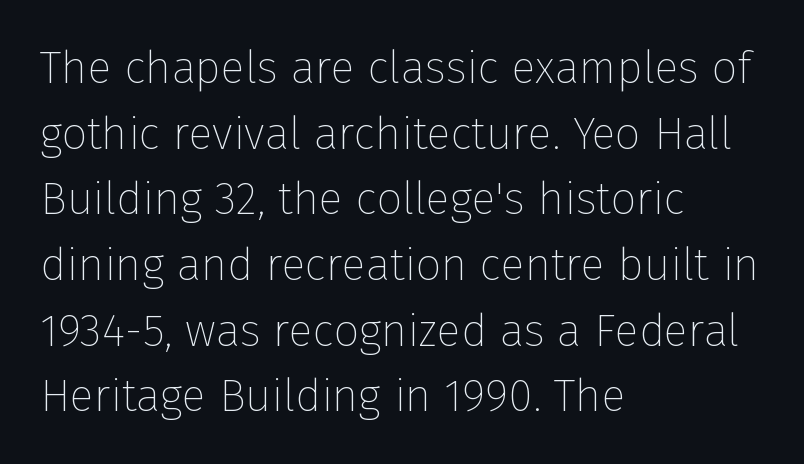
The image shows 45 px thin sans-serif type, upright; set left-aligned, normal line spacing (1.46x), normal letter spacing, not underlined; low stroke contrast and a medium x-height.
